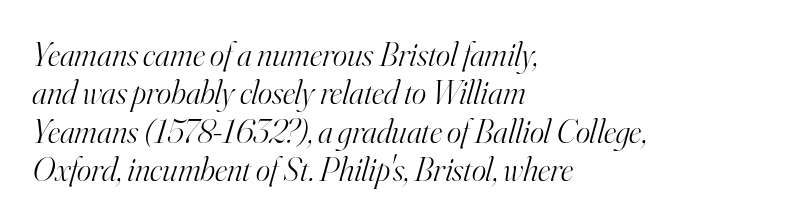
Q: Is the text bold? A: No.
Q: Is the text italic (slanted)? A: Yes, it leans right by about 16 degrees.
Q: Is the typeface a serif or a sans-serif typeface? A: Serif.
Q: Is the text underlined? A: No.
Q: How is the paragraph aligned? A: Left-aligned.
Q: Is the spacing between letters normal or unusually wide? A: Normal.
Q: Is the spacing between lines tight, normal or loose? A: Tight.
Q: Width (condensed, normal, or wide)? A: Normal.
Q: Stroke contrast? A: High.
Q: x-height? A: Small.
Q: Monospaced? A: No.
